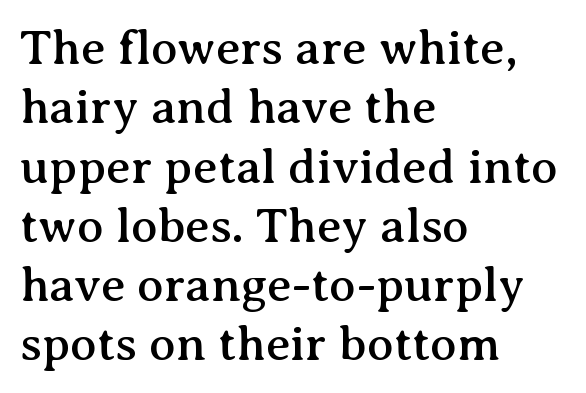
Honestly, the letter spacing is just normal — you wouldn't notice it. Line starts are locked; line ends wander. A typesetter would mark this as roman, not italic. The passage shown is typed in a proportional face where columns would drift. Has an underline been added? It has not. The characters display serif detailing at their extremities.
